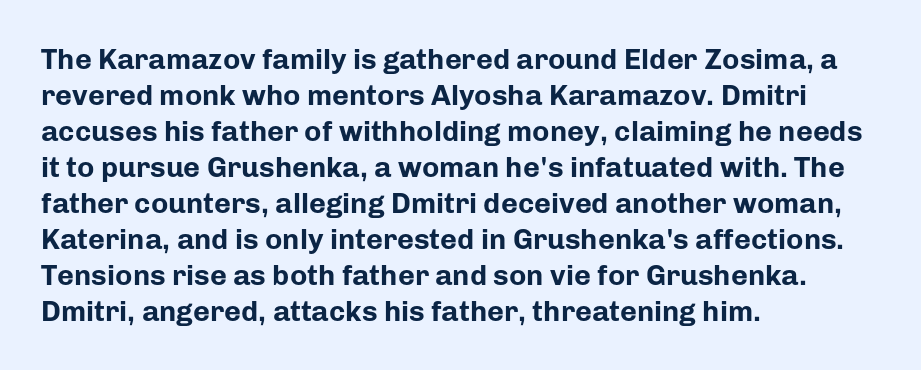
Q: Is the text bold? A: Yes.
Q: Is the text italic (slanted)? A: No, it is upright.
Q: Is the typeface a serif or a sans-serif typeface? A: Sans-serif.
Q: Is the text underlined? A: No.
Q: How is the paragraph aligned? A: Left-aligned.
Q: Is the spacing between letters normal or unusually wide? A: Normal.
Q: Width (condensed, normal, or wide)? A: Normal.
Q: Stroke contrast? A: Low.
Q: x-height? A: Medium.
Q: Monospaced? A: No.
